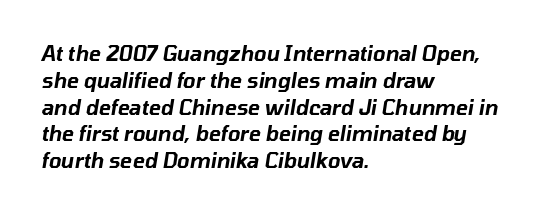
The image shows 20 px text type, italic (leaning right); set left-aligned, normal line spacing (1.34x), normal letter spacing, not underlined.
